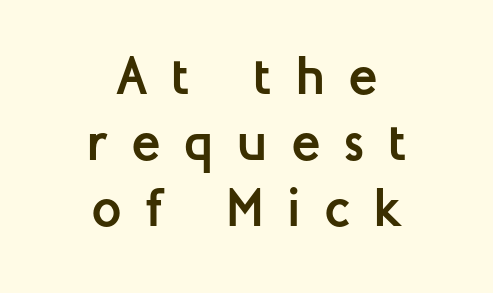
Q: Is the text bold? A: Yes.
Q: Is the text italic (slanted)? A: No, it is upright.
Q: Is the typeface a serif or a sans-serif typeface? A: Sans-serif.
Q: Is the text underlined? A: No.
Q: How is the paragraph aligned? A: Centered.
Q: Is the spacing between letters normal or unusually wide? A: Unusually wide.
Q: Width (condensed, normal, or wide)? A: Normal.
Q: Stroke contrast? A: Low.
Q: x-height? A: Medium.
Q: Monospaced? A: No.
